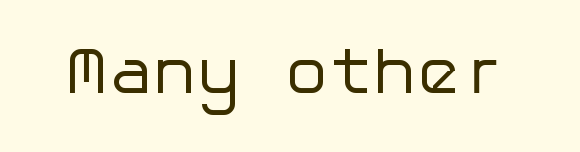
Underlining? Definitely not there. Short note: letters normally spaced. Weight: in the light-to-regular range. Regarding serifs, this sample does without them. These lines were composed using upright roman letters.
